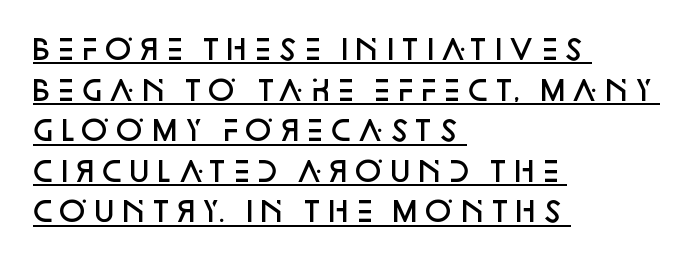
The image shows 28 px semibold sans-serif type, upright; set left-aligned, normal line spacing (1.45x), normal letter spacing, underlined; low stroke contrast and a large x-height.
